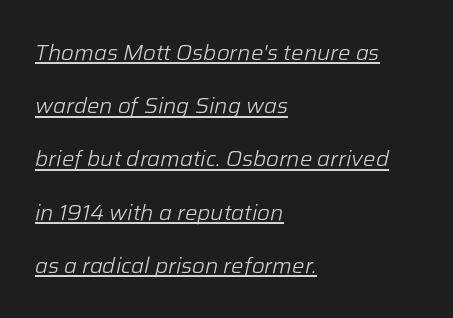
The paragraph shown leans on its left margin. The designer dialed line spacing up above the default. These lines were composed using italics. The passage shown has conventional tracking throughout. Caption: face not bold, strokes unweighted. The rendering uses the underline text-decoration.
